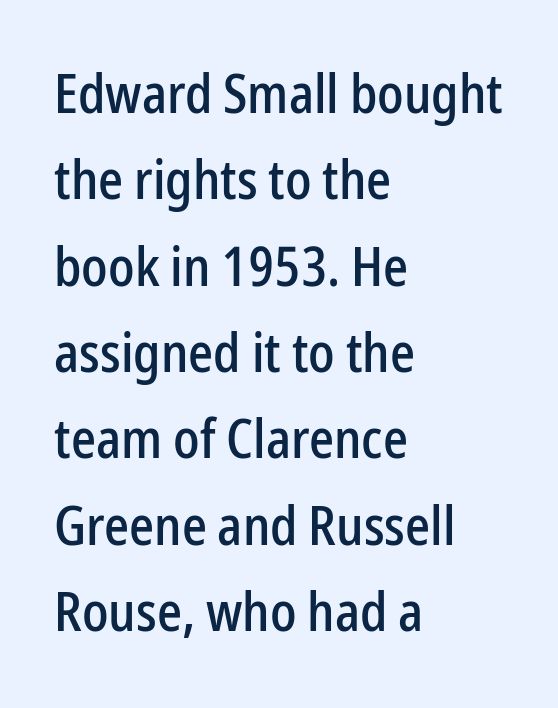
{"serif": "no", "italic": "no", "width": "condensed", "stroke_contrast": "low", "x_height": "medium", "monospaced": "no", "underline": "no", "align": "left", "line_spacing": "normal", "line_spacing_ratio": 1.57, "letter_spacing": "normal", "letter_spacing_em": 0.0, "glyph_px": 55}
